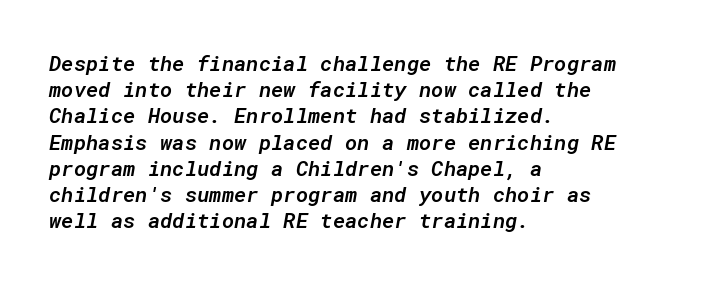
Q: Is the text bold? A: Semi-bold.
Q: Is the text italic (slanted)? A: Yes, it leans right by about 10 degrees.
Q: Is the text underlined? A: No.
Q: How is the paragraph aligned? A: Left-aligned.
Q: Is the spacing between letters normal or unusually wide? A: Normal.
Q: Is the spacing between lines tight, normal or loose? A: Normal.
